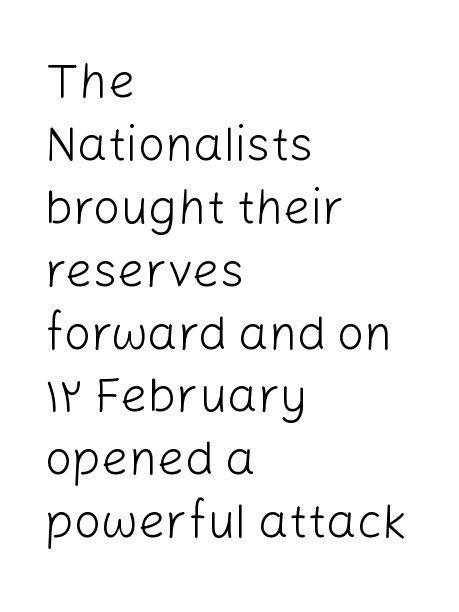
Q: Is the text bold? A: No.
Q: Is the text italic (slanted)? A: No, it is upright.
Q: Is the typeface a serif or a sans-serif typeface? A: Sans-serif.
Q: Is the text underlined? A: No.
Q: How is the paragraph aligned? A: Left-aligned.
Q: Is the spacing between letters normal or unusually wide? A: Normal.
Q: Is the spacing between lines tight, normal or loose? A: Normal.
Q: Width (condensed, normal, or wide)? A: Normal.
Q: Stroke contrast? A: Low.
Q: x-height? A: Medium.
Q: Monospaced? A: No.
